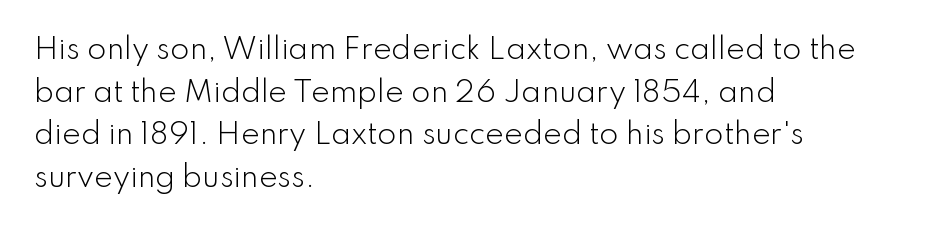
{"serif": "no", "italic": "no", "bold": "no", "weight": "light", "width": "normal", "stroke_contrast": "low", "x_height": "small", "monospaced": "no", "underline": "no", "align": "left", "line_spacing": "normal", "line_spacing_ratio": 1.52, "letter_spacing": "normal", "letter_spacing_em": 0.0, "glyph_px": 28}
